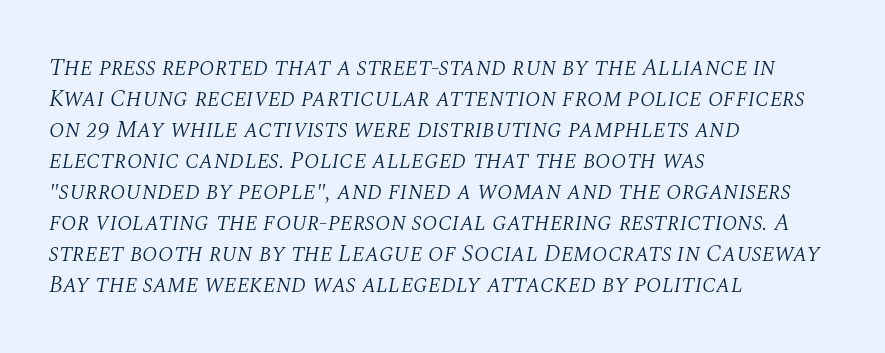
Where is the straight margin? On the left. This sample uses plain, unmodified letter spacing. Normally led — the rows are evenly, conventionally spaced. Ink coverage per letter is moderate at most.
